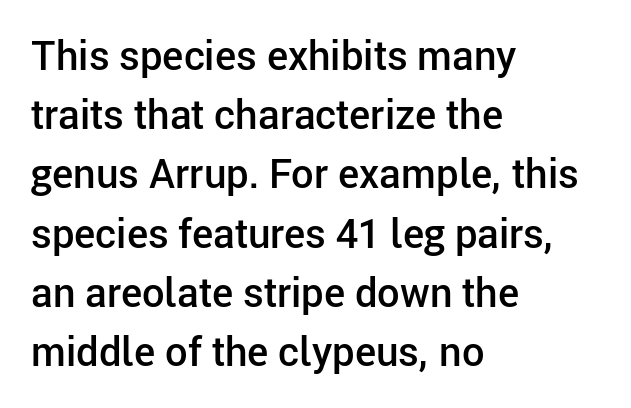
Q: Is the text bold? A: Semi-bold.
Q: Is the text italic (slanted)? A: No, it is upright.
Q: Is the typeface a serif or a sans-serif typeface? A: Sans-serif.
Q: Is the text underlined? A: No.
Q: How is the paragraph aligned? A: Left-aligned.
Q: Is the spacing between letters normal or unusually wide? A: Normal.
Q: Is the spacing between lines tight, normal or loose? A: Normal.
Q: Width (condensed, normal, or wide)? A: Normal.
Q: Stroke contrast? A: Low.
Q: x-height? A: Medium.
Q: Monospaced? A: No.
